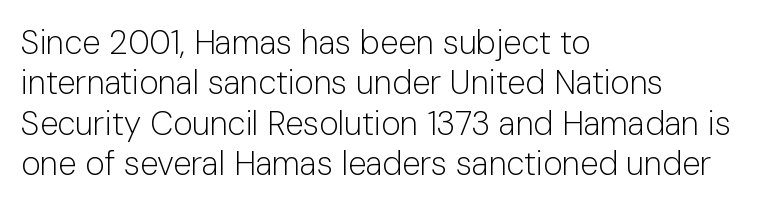
The image shows 33 px light sans-serif type, upright; set left-aligned, line spacing 1.22x, normal letter spacing, not underlined; low stroke contrast and a medium x-height.
